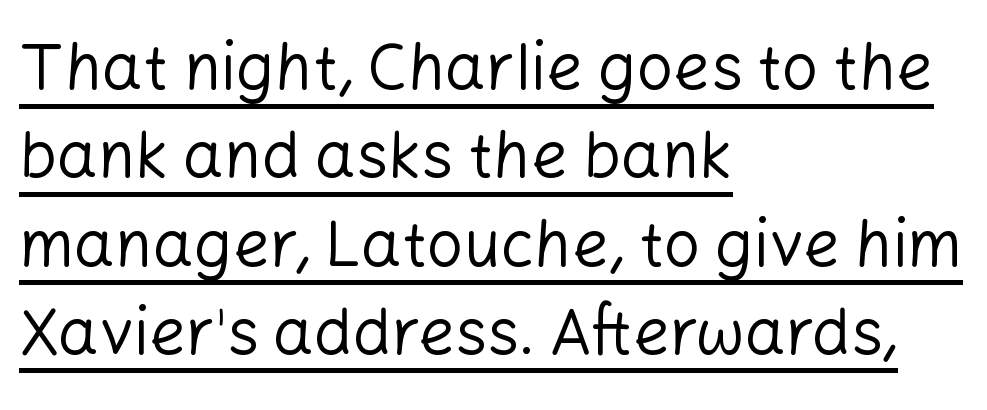
A normal amount of white space separates one row of letters from the next. No letter is thick-stroked: the sample isn't bold. Font category for this specimen: sans-serif. Upright lettering throughout. You could not count columns in this text — the font is proportionally spaced.
